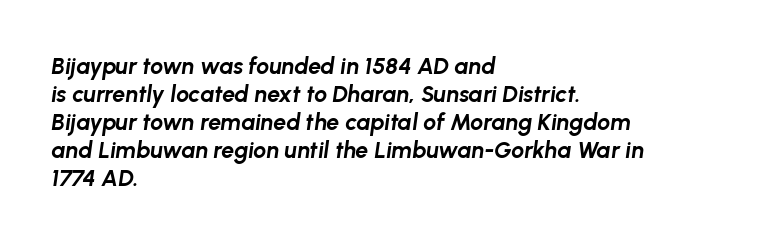
{"italic": "yes", "lean": "right", "slant_degrees": 8, "bold": "yes", "underline": "no", "align": "left", "line_spacing_ratio": 1.22, "letter_spacing": "normal", "letter_spacing_em": 0.0, "glyph_px": 23}
